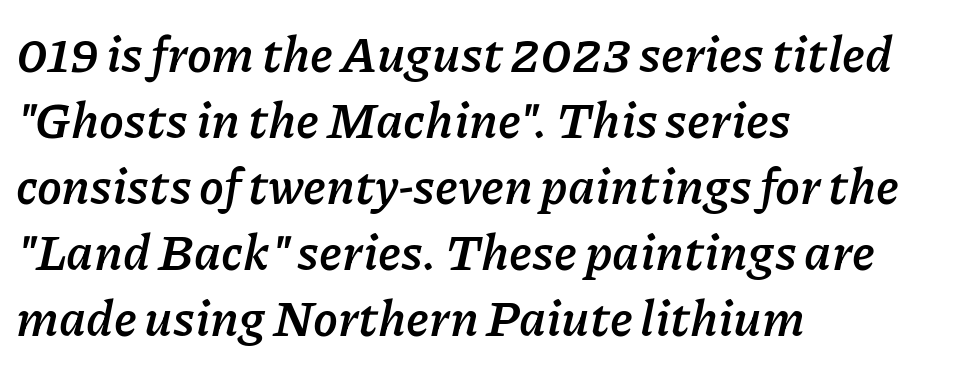
The image shows 50 px semibold type, italic (leaning right); set left-aligned, normal line spacing (1.32x), normal letter spacing, not underlined; low stroke contrast and a medium x-height.
